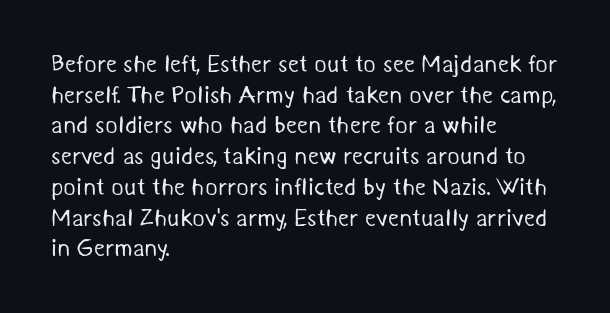
The image shows 24 px text type; set left-aligned, normal line spacing (1.28x), normal letter spacing, not underlined.
